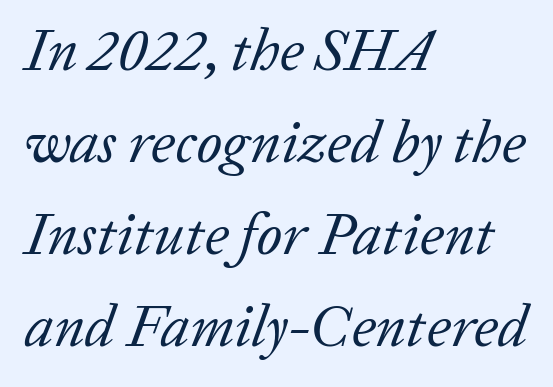
Q: Is the text bold? A: No.
Q: Is the text italic (slanted)? A: Yes, it leans right by about 20 degrees.
Q: Is the typeface a serif or a sans-serif typeface? A: Serif.
Q: Is the text underlined? A: No.
Q: How is the paragraph aligned? A: Left-aligned.
Q: Is the spacing between letters normal or unusually wide? A: Normal.
Q: Is the spacing between lines tight, normal or loose? A: Normal.
Q: Width (condensed, normal, or wide)? A: Normal.
Q: Stroke contrast? A: Low.
Q: x-height? A: Medium.
Q: Monospaced? A: No.
